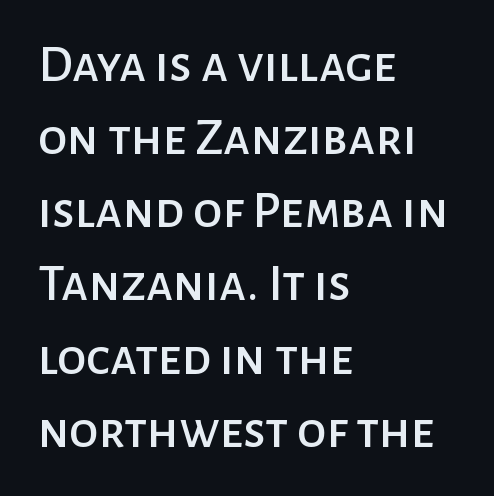
The image shows 53 px sans-serif type, upright; set left-aligned, normal line spacing (1.38x), normal letter spacing, not underlined; low stroke contrast and a medium x-height.
